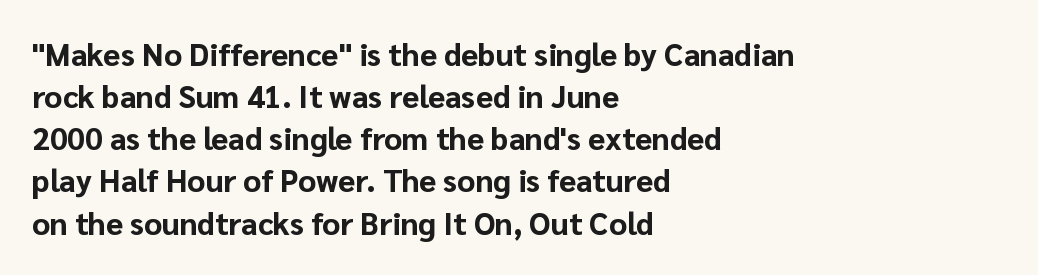
You can tell it's not italic because the verticals are truly vertical. The rows are spaced the way most documents space them. The type is set solid horizontally, with unmodified tracking. Clear beneath every line of the passage.
